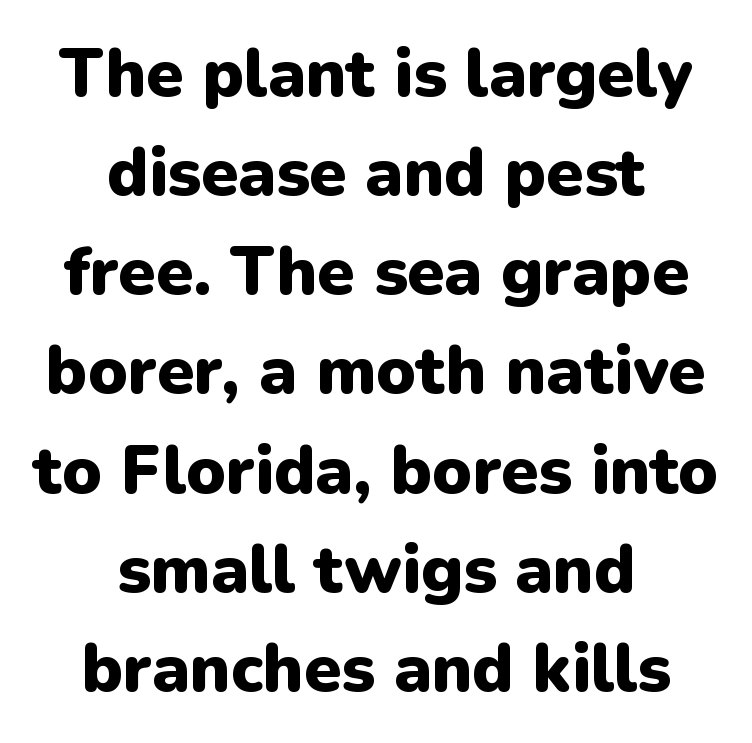
{"serif": "no", "italic": "no", "bold": "yes", "weight": "heavy", "width": "normal", "stroke_contrast": "low", "x_height": "medium", "monospaced": "no", "underline": "no", "align": "center", "line_spacing": "normal", "line_spacing_ratio": 1.48, "letter_spacing": "normal", "letter_spacing_em": 0.0, "glyph_px": 67}
